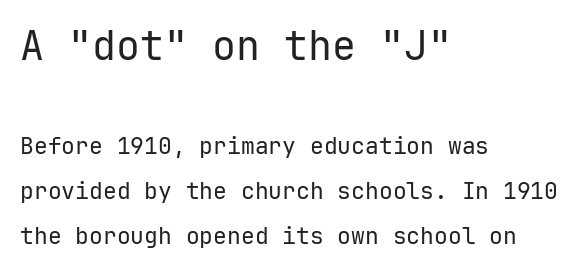
Q: Is the text bold? A: No.
Q: Is the text italic (slanted)? A: No, it is upright.
Q: Is the typeface a serif or a sans-serif typeface? A: Sans-serif.
Q: Is the text underlined? A: No.
Q: How is the paragraph aligned? A: Left-aligned.
Q: Is the spacing between letters normal or unusually wide? A: Normal.
Q: Is the spacing between lines tight, normal or loose? A: Loose.
Q: Which block of text is set in a larger size, the first (top) or the second (bottom)? A: The first (top) one.
Q: Width (condensed, normal, or wide)? A: Normal.
Q: Stroke contrast? A: Low.
Q: x-height? A: Medium.
Q: Monospaced? A: Yes.
